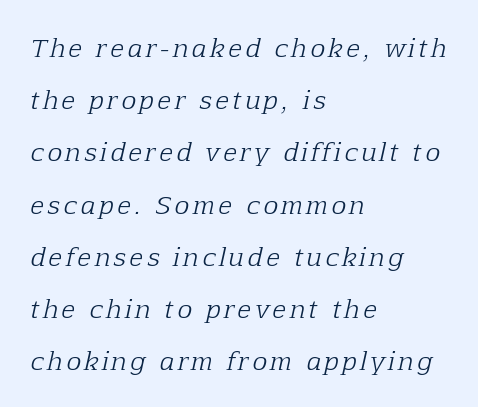
The image shows 25 px text type, italic (leaning right); set left-aligned, loose line spacing (2.09x), not underlined.
